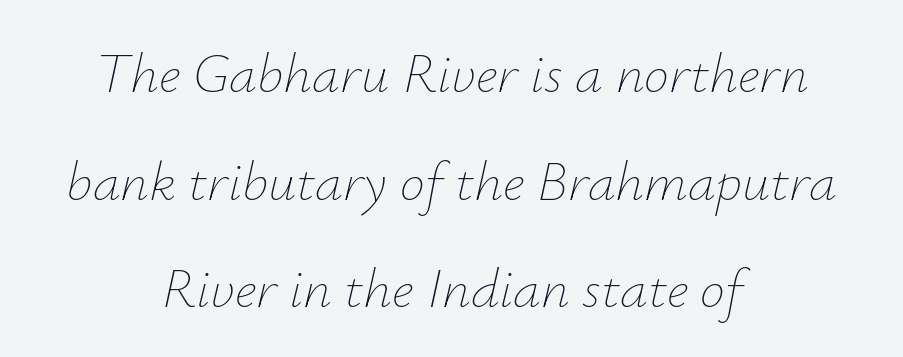
The image shows 56 px thin type, italic (leaning right); set centered, loose line spacing (1.92x), normal letter spacing, not underlined; low stroke contrast and a small x-height.
